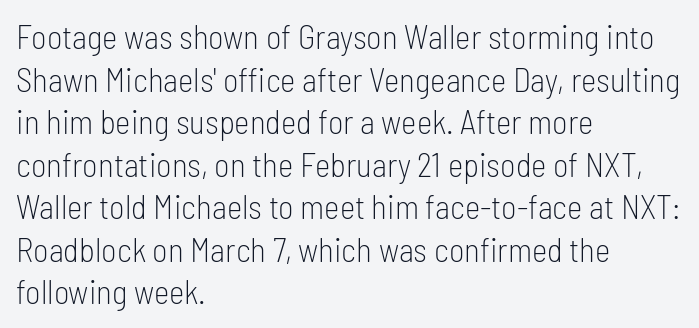
Spacing between characters is what you'd get straight out of the box. Serif or sans? Sans — the stroke terminals are bare. Is there any slant? The stems are plumb. Horizontally, the lines are justified to the leading edge only.
